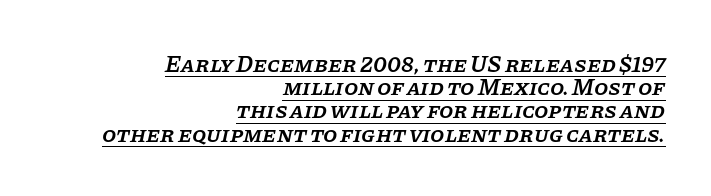
Q: Is the text bold? A: Semi-bold.
Q: Is the text italic (slanted)? A: Yes, it leans right by about 11 degrees.
Q: Is the text underlined? A: Yes.
Q: How is the paragraph aligned? A: Right-aligned.
Q: Is the spacing between letters normal or unusually wide? A: Normal.
Q: Is the spacing between lines tight, normal or loose? A: Tight.
